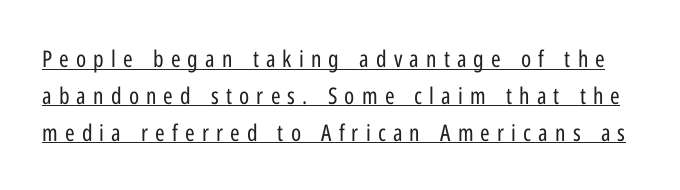
Loose tracking; the words dissolve into strings of separated letters. The rendered words wear a rule along their underside. Every stem runs plumb, perpendicular to the baseline. Unbolded letterforms with no extra heft. Each new line begins a customary step beneath the previous one.
